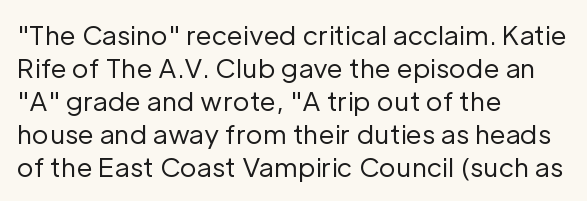
{"italic": "no", "bold": "no", "underline": "no", "align": "left", "line_spacing": "normal", "line_spacing_ratio": 1.27, "letter_spacing": "normal", "letter_spacing_em": 0.0, "glyph_px": 26}
